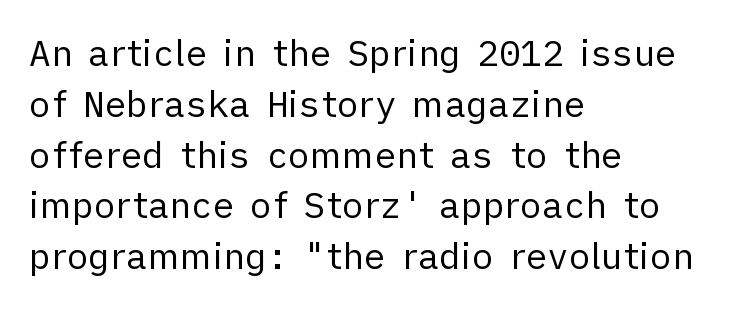
The image shows 36 px regular-weight sans-serif type, upright; set left-aligned, normal line spacing (1.41x), normal letter spacing, not underlined; low stroke contrast and a medium x-height.
